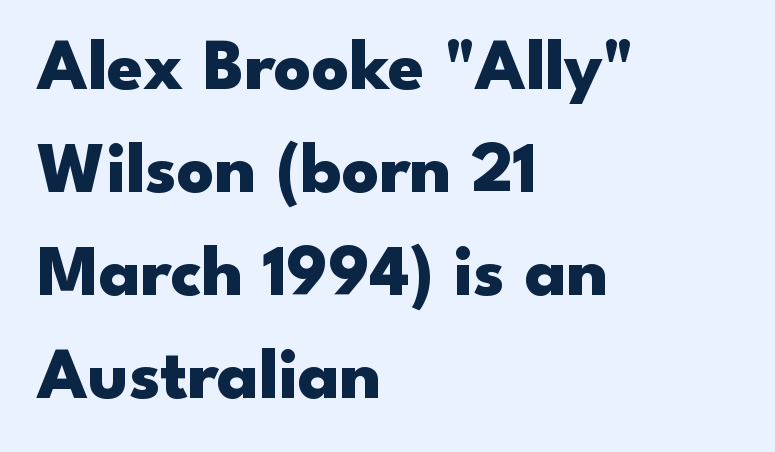
{"serif": "no", "italic": "no", "bold": "yes", "weight": "heavy", "width": "wide", "stroke_contrast": "low", "x_height": "small", "monospaced": "no", "underline": "no", "align": "left", "line_spacing": "normal", "line_spacing_ratio": 1.41, "letter_spacing": "normal", "letter_spacing_em": 0.0, "glyph_px": 73}
